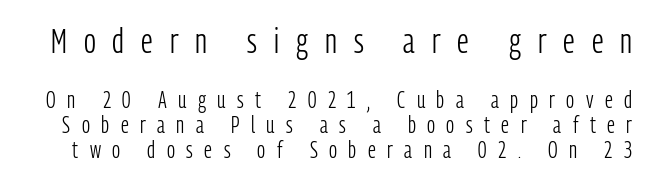
{"serif": "no", "italic": "no", "bold": "no", "weight": "light", "width": "condensed", "stroke_contrast": "low", "x_height": "medium", "monospaced": "no", "underline": "no", "line_spacing": "tight", "line_spacing_ratio": 1.1, "letter_spacing": "wide", "letter_spacing_em": 0.5, "larger_block": "first", "size_ratio": 1.48, "glyph_px": 34}
